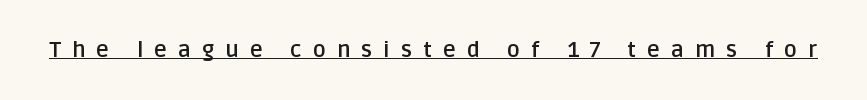
{"italic": "no", "bold": "yes", "underline": "yes", "letter_spacing": "wide", "letter_spacing_em": 0.5, "glyph_px": 22}
